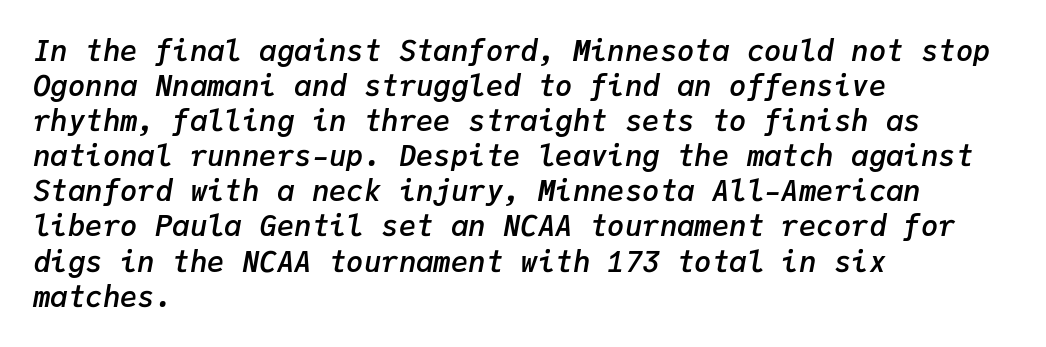
This is oblique type, the kind used for emphasis or titles. Descenders are the only things crossing below the line. Tracking here is standard; glyphs follow each other at the usual distance. The paragraph has a hard left edge and a soft right edge. Emphasis by weight is partial: semibold. You could count columns in this text — the font is strictly monospaced.
